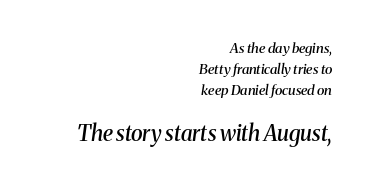
Just letters on the line, the space beneath them empty. The passage shown begins with its smaller block and ends with its larger one. The designer left line spacing at the default. Emphasis by weight is partial: semibold. Tracking here is standard; glyphs follow each other at the usual distance.
